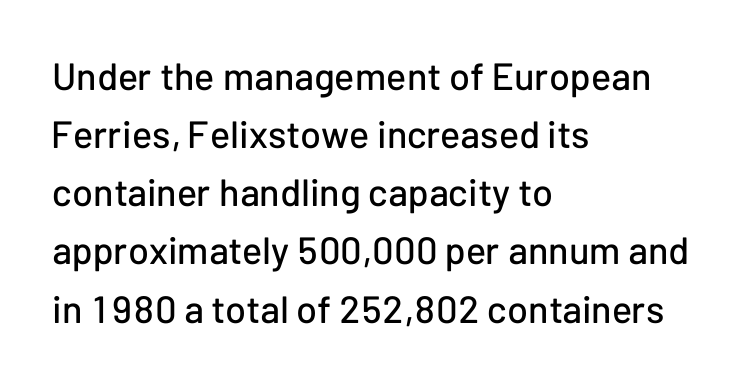
The image shows 38 px sans-serif type, upright; set left-aligned, normal line spacing (1.53x), normal letter spacing, not underlined; low stroke contrast and a medium x-height.
